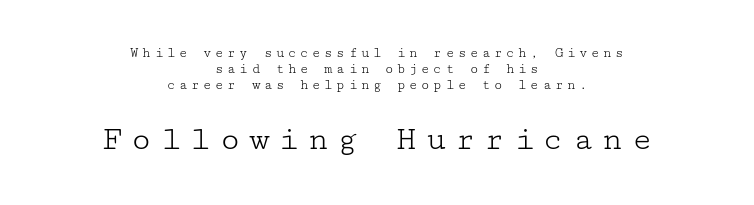
The image shows 34 px light, wide serif type, upright; set centered, tight line spacing (1.14x), unusually wide letter spacing (+0.26 em), not underlined; the second (bottom) block is 2.43x larger; low stroke contrast and a medium x-height.
